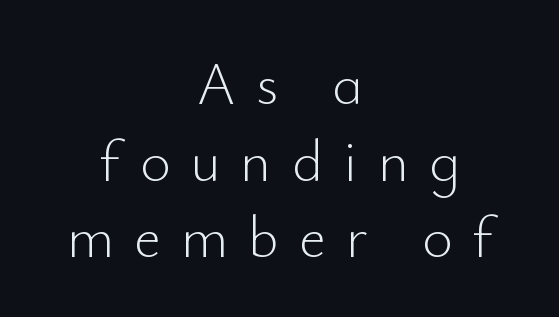
The image shows 59 px light sans-serif type, upright; set centered, normal line spacing (1.3x), unusually wide letter spacing (+0.34 em), not underlined; low stroke contrast and a small x-height.
